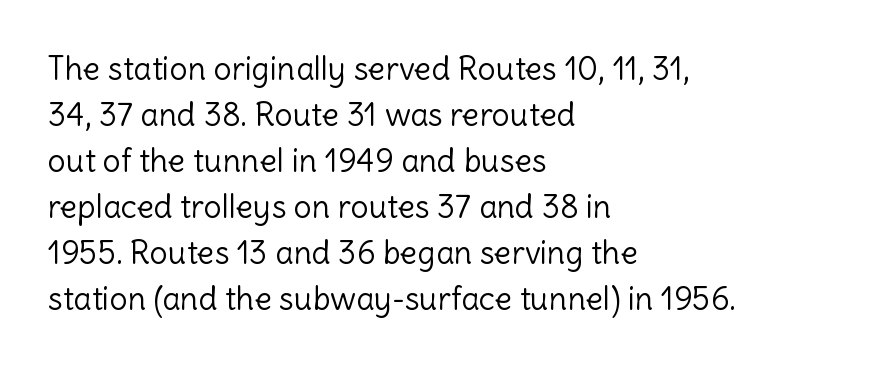
The image shows 32 px light sans-serif type, upright; set left-aligned, normal line spacing (1.44x), normal letter spacing, not underlined; a medium x-height.
